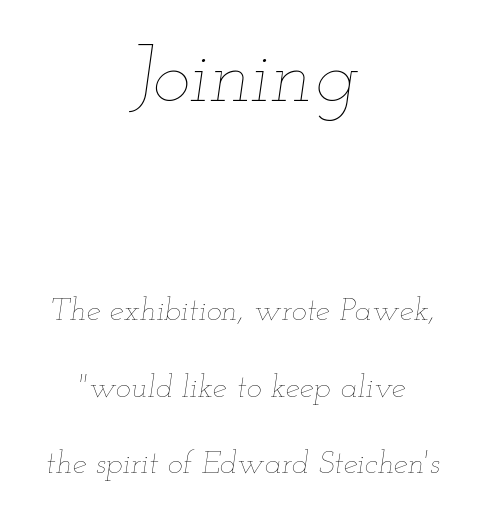
The image shows 80 px thin, wide type, italic (leaning right); set centered, loose line spacing (2.39x), normal letter spacing, not underlined; the first (top) block is 2.5x larger; low stroke contrast and a small x-height.
